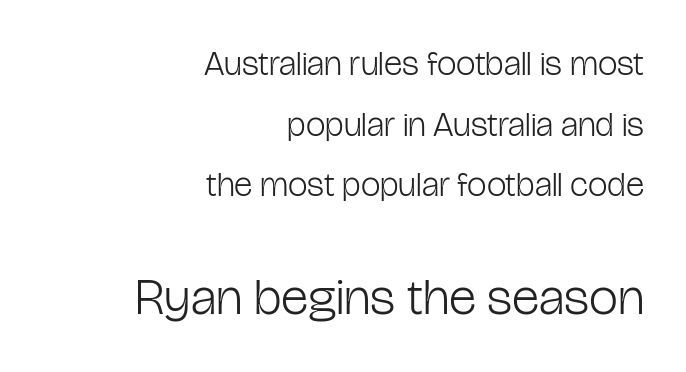
Q: Is the text bold? A: No.
Q: Is the text italic (slanted)? A: No, it is upright.
Q: Is the typeface a serif or a sans-serif typeface? A: Sans-serif.
Q: Is the text underlined? A: No.
Q: How is the paragraph aligned? A: Right-aligned.
Q: Is the spacing between letters normal or unusually wide? A: Normal.
Q: Which block of text is set in a larger size, the first (top) or the second (bottom)? A: The second (bottom) one.
Q: Width (condensed, normal, or wide)? A: Condensed.
Q: Stroke contrast? A: Low.
Q: x-height? A: Medium.
Q: Monospaced? A: No.
